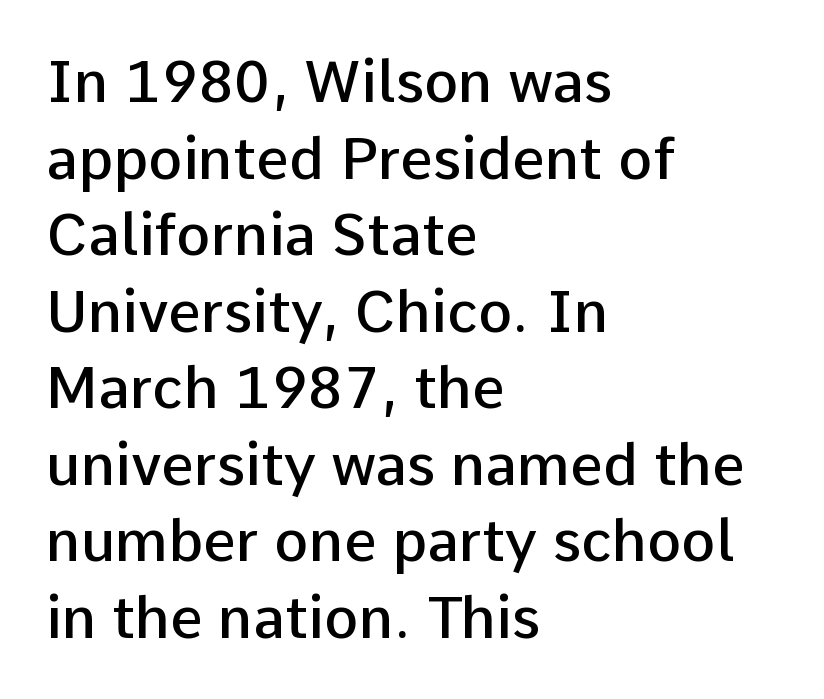
The image shows 58 px semibold sans-serif type, upright; set left-aligned, normal line spacing (1.32x), normal letter spacing, not underlined; low stroke contrast and a medium x-height.
